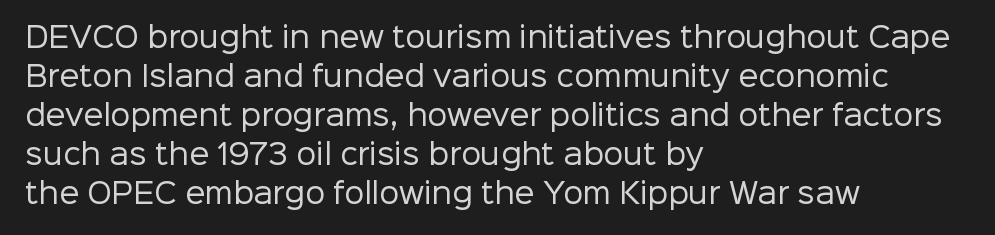
The image shows 28 px regular-weight sans-serif type, upright; set left-aligned, normal line spacing (1.39x), normal letter spacing, not underlined; low stroke contrast and a medium x-height.
